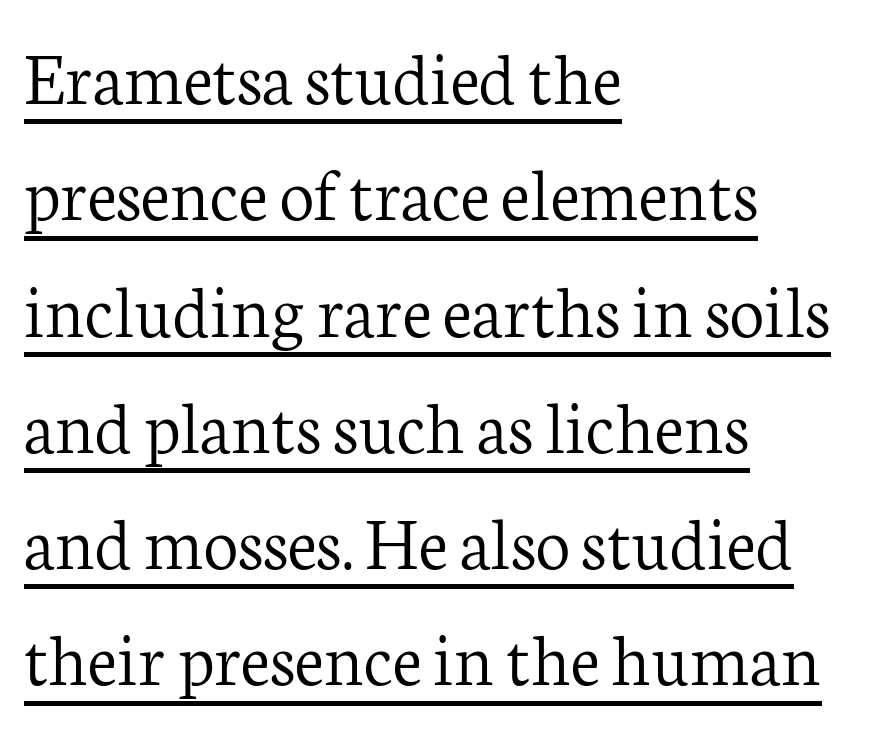
The image shows 77 px light serif type, upright; set left-aligned, normal line spacing (1.51x), normal letter spacing, underlined; low stroke contrast and a medium x-height.
